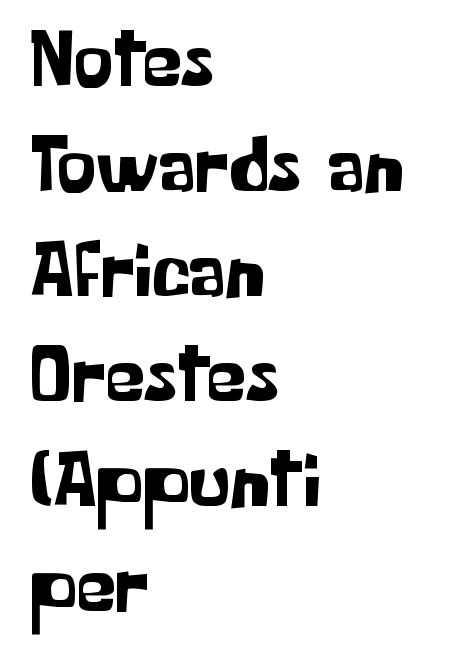
Q: Is the text italic (slanted)? A: No, it is upright.
Q: Is the typeface a serif or a sans-serif typeface? A: Sans-serif.
Q: Is the text underlined? A: No.
Q: How is the paragraph aligned? A: Left-aligned.
Q: Is the spacing between letters normal or unusually wide? A: Normal.
Q: Is the spacing between lines tight, normal or loose? A: Normal.
Q: Width (condensed, normal, or wide)? A: Normal.
Q: Stroke contrast? A: Low.
Q: x-height? A: Medium.
Q: Monospaced? A: No.
